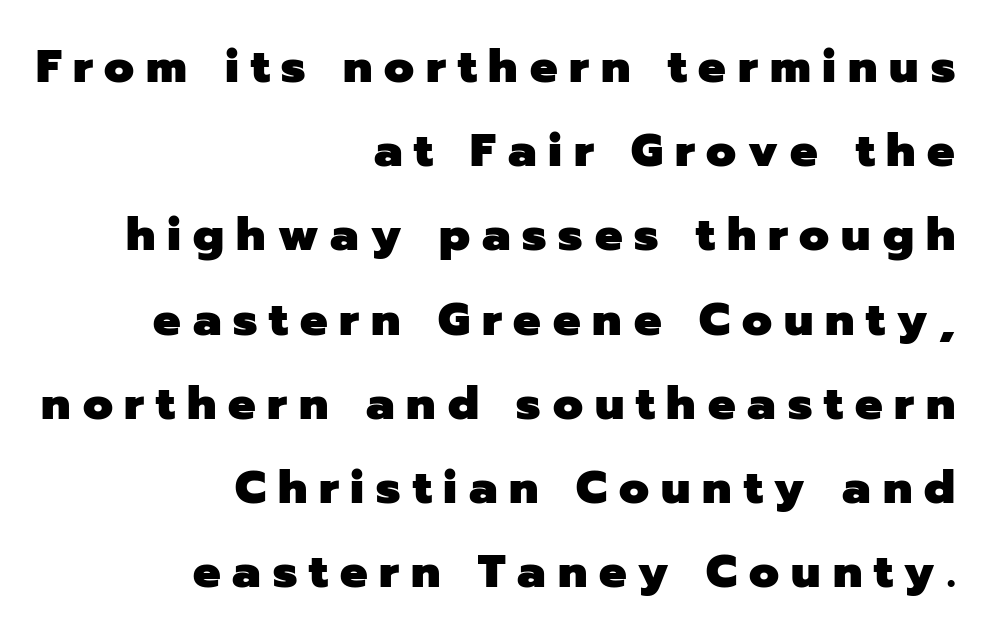
Caption: bold face, heavy strokes. Stroke terminals: plain, sans-serif. These lines were composed using upright roman letters. The passage shown has open, widely tracked lettering throughout.
